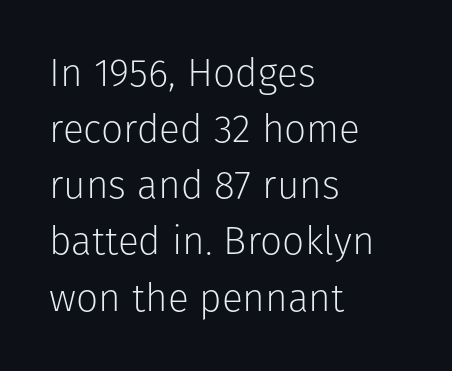
The image shows 39 px light sans-serif type, upright; set left-aligned, normal line spacing (1.44x), normal letter spacing, not underlined; low stroke contrast and a medium x-height.
